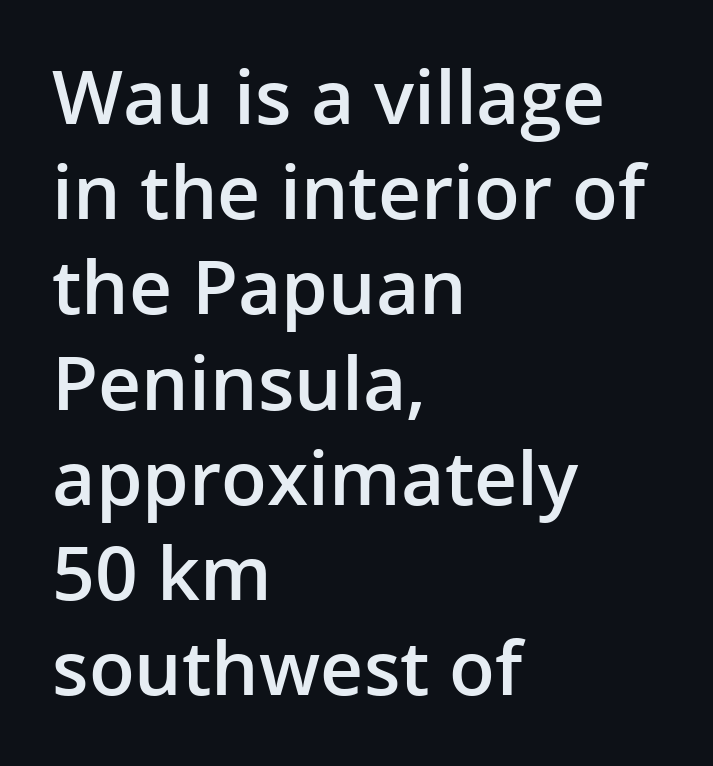
Q: Is the text bold? A: Semi-bold.
Q: Is the text italic (slanted)? A: No, it is upright.
Q: Is the typeface a serif or a sans-serif typeface? A: Sans-serif.
Q: Is the text underlined? A: No.
Q: How is the paragraph aligned? A: Left-aligned.
Q: Is the spacing between letters normal or unusually wide? A: Normal.
Q: Is the spacing between lines tight, normal or loose? A: Normal.
Q: Width (condensed, normal, or wide)? A: Normal.
Q: Stroke contrast? A: Low.
Q: x-height? A: Medium.
Q: Monospaced? A: No.
